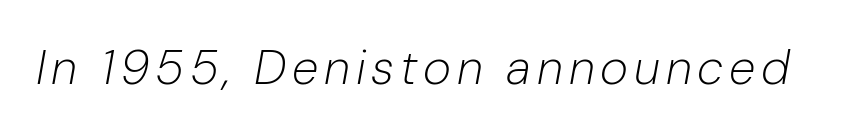
The image shows 48 px light type, italic (leaning right); set not underlined; low stroke contrast and a medium x-height.
